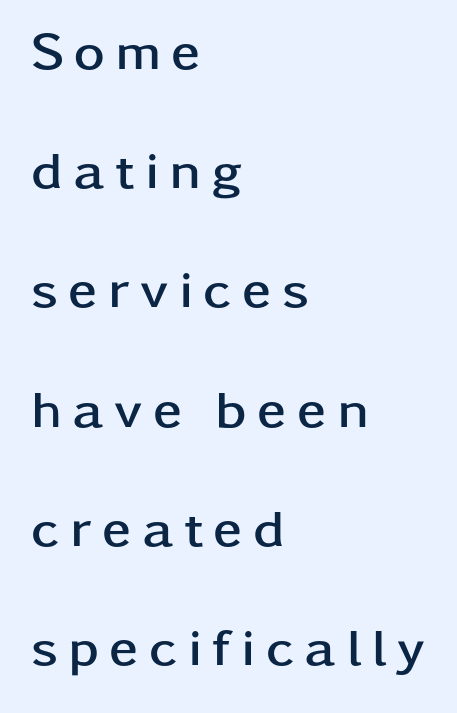
{"serif": "no", "italic": "no", "bold": "yes", "weight": "semibold", "width": "wide", "stroke_contrast": "low", "x_height": "medium", "monospaced": "no", "underline": "no", "align": "left", "line_spacing": "loose", "line_spacing_ratio": 2.25, "glyph_px": 53}
